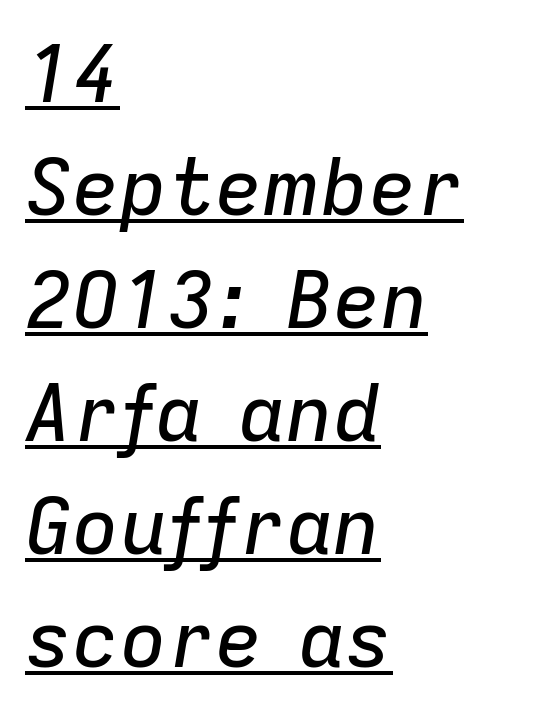
Q: Is the text italic (slanted)? A: Yes, it leans right by about 9 degrees.
Q: Is the text underlined? A: Yes.
Q: How is the paragraph aligned? A: Left-aligned.
Q: Is the spacing between letters normal or unusually wide? A: Normal.
Q: Is the spacing between lines tight, normal or loose? A: Normal.
Q: Width (condensed, normal, or wide)? A: Normal.
Q: Stroke contrast? A: Low.
Q: x-height? A: Medium.
Q: Monospaced? A: No.
